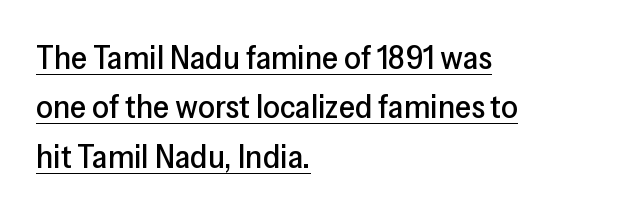
The image shows 33 px sans-serif type, upright; set left-aligned, normal line spacing (1.5x), normal letter spacing, underlined; low stroke contrast and a medium x-height.
